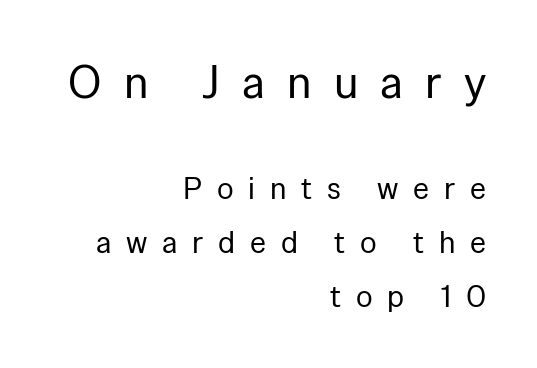
{"serif": "no", "italic": "no", "bold": "no", "weight": "regular", "width": "normal", "stroke_contrast": "low", "x_height": "medium", "monospaced": "no", "underline": "no", "align": "right", "line_spacing_ratio": 1.73, "letter_spacing": "wide", "letter_spacing_em": 0.48, "larger_block": "first", "size_ratio": 1.48, "glyph_px": 46}
